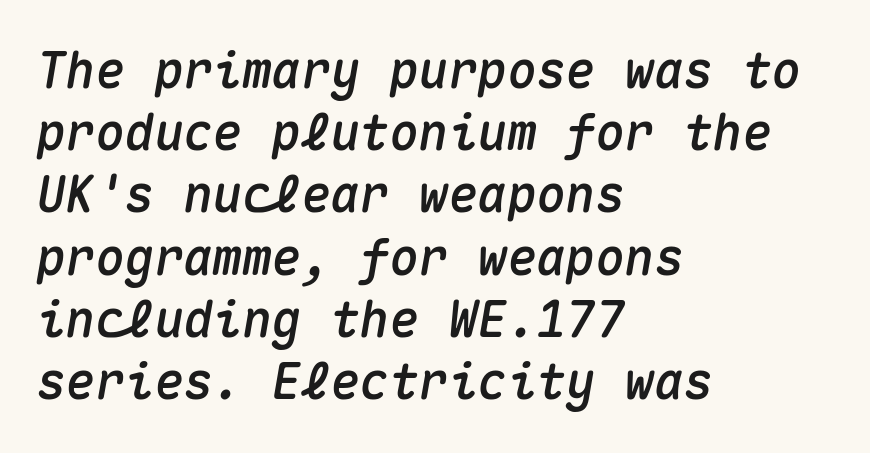
The image shows 49 px text type, italic (leaning right), monospaced; set left-aligned, normal line spacing (1.27x), normal letter spacing, not underlined; medium stroke contrast and a medium x-height.
